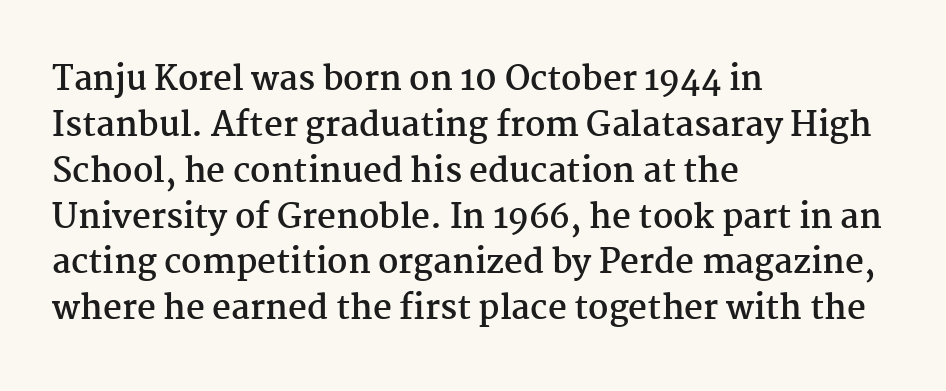
How are the letters spaced? Ordinarily, with no added tracking. Characters remain perfectly vertical along every line. The strokes are fattened all the way to bold. Character widths vary here, with narrow letters taking less room than wide ones.
